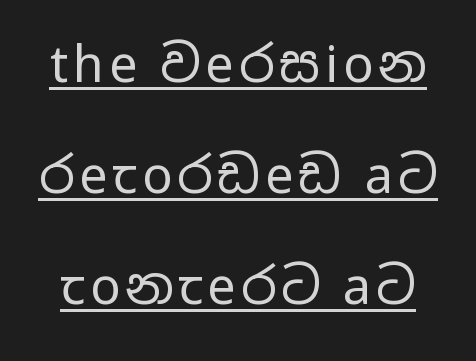
Q: Is the text bold? A: No.
Q: Is the text italic (slanted)? A: No, it is upright.
Q: Is the typeface a serif or a sans-serif typeface? A: Sans-serif.
Q: Is the text underlined? A: Yes.
Q: Is the spacing between lines tight, normal or loose? A: Loose.
Q: Width (condensed, normal, or wide)? A: Wide.
Q: Stroke contrast? A: Low.
Q: x-height? A: Medium.
Q: Monospaced? A: No.
